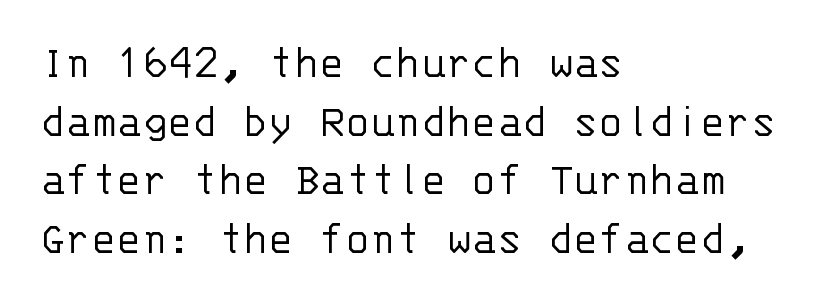
In terms of letterspacing, this is plain default setting. When letters stand straight like this, we call the style roman or upright. The space between consecutive lines is moderate. The rag falls on the right side of this text block. No extra ink here — the face is not bold.
